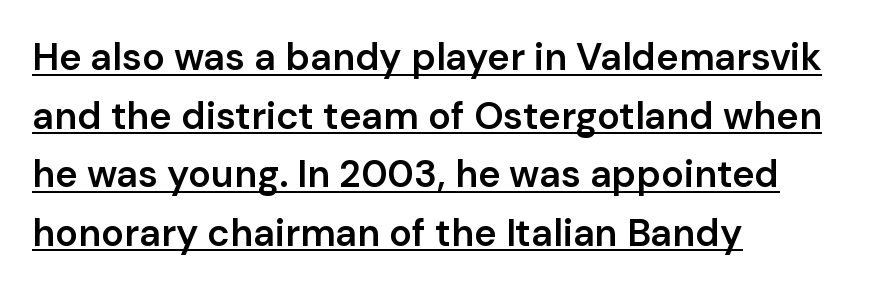
{"serif": "no", "italic": "no", "bold": "semi", "weight": "semibold", "width": "normal", "stroke_contrast": "low", "x_height": "medium", "monospaced": "no", "underline": "yes", "align": "left", "line_spacing": "normal", "line_spacing_ratio": 1.54, "letter_spacing": "normal", "letter_spacing_em": 0.0, "glyph_px": 38}
